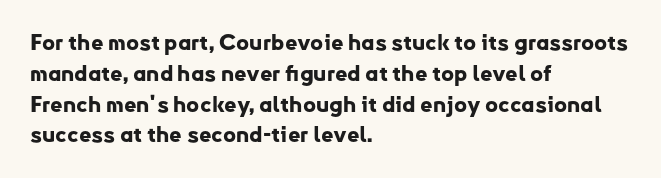
Q: Is the text bold? A: Yes.
Q: Is the text italic (slanted)? A: No, it is upright.
Q: Is the text underlined? A: No.
Q: How is the paragraph aligned? A: Left-aligned.
Q: Is the spacing between letters normal or unusually wide? A: Normal.
Q: Is the spacing between lines tight, normal or loose? A: Normal.
